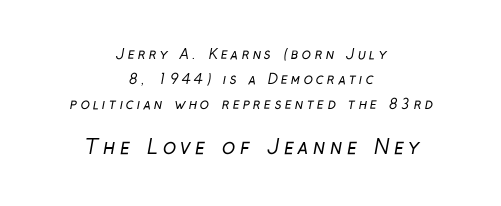
The image shows 20 px text type; set centered, line spacing 1.79x, unusually wide letter spacing (+0.23 em), not underlined; the second (bottom) block is 1.43x larger.
